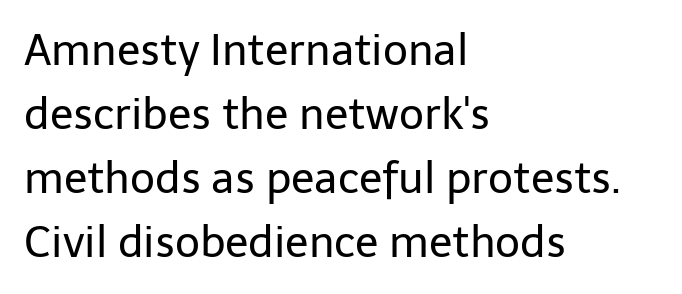
The image shows 43 px regular-weight sans-serif type, upright; set left-aligned, normal line spacing (1.49x), normal letter spacing, not underlined; low stroke contrast and a medium x-height.
